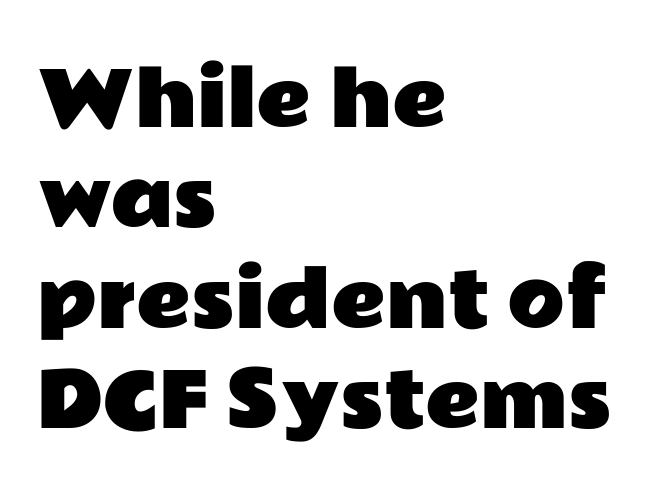
{"serif": "no", "italic": "no", "width": "wide", "stroke_contrast": "low", "x_height": "medium", "monospaced": "no", "underline": "no", "align": "left", "line_spacing": "normal", "line_spacing_ratio": 1.34, "letter_spacing": "normal", "letter_spacing_em": 0.0, "glyph_px": 75}
